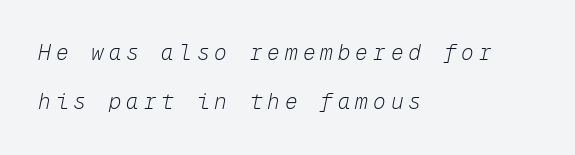
Q: Is the text bold? A: No.
Q: Is the text italic (slanted)? A: Yes, it leans right by about 12 degrees.
Q: Is the text underlined? A: No.
Q: How is the paragraph aligned? A: Left-aligned.
Q: Is the spacing between letters normal or unusually wide? A: Unusually wide.
Q: Is the spacing between lines tight, normal or loose? A: Loose.
